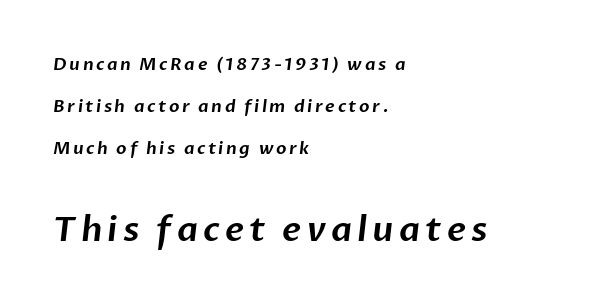
The image shows 34 px sans-serif type; set left-aligned, loose line spacing (2.48x), not underlined; the second (bottom) block is 2.0x larger; low stroke contrast and a medium x-height.
